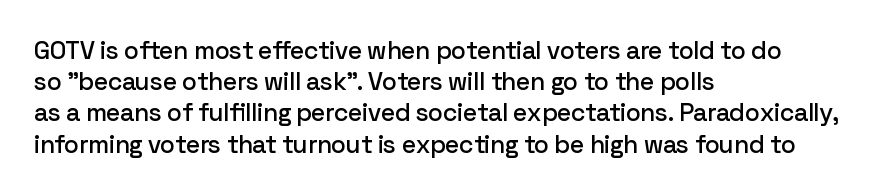
The image shows 25 px text type, upright; set left-aligned, normal line spacing (1.25x), normal letter spacing, not underlined.
